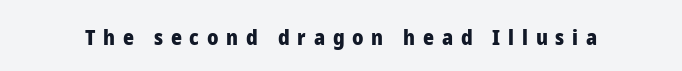
The image shows 21 px bold type, upright; set unusually wide letter spacing (+0.37 em), not underlined.
